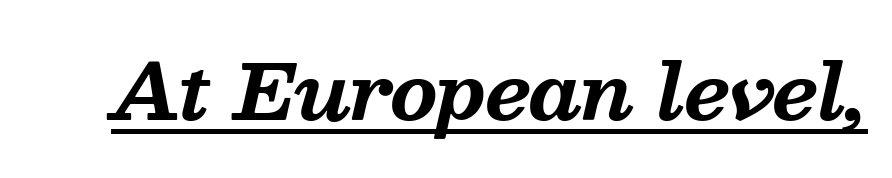
The image shows 76 px bold serif type, italic (leaning right); set normal letter spacing, underlined; medium stroke contrast and a medium x-height.
